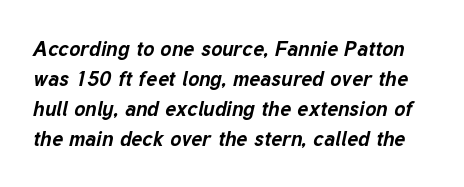
Q: Is the text bold? A: Yes.
Q: Is the text italic (slanted)? A: Yes, it leans right by about 12 degrees.
Q: Is the text underlined? A: No.
Q: Is the spacing between letters normal or unusually wide? A: Normal.
Q: Is the spacing between lines tight, normal or loose? A: Normal.
